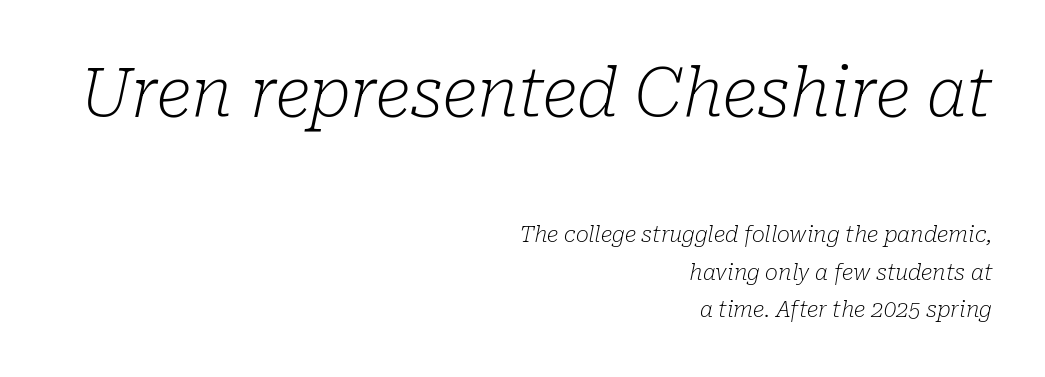
The image shows 67 px light serif type, italic (leaning right); set right-aligned, line spacing 1.71x, normal letter spacing, not underlined; the first (top) block is 3.05x larger; low stroke contrast and a medium x-height.
